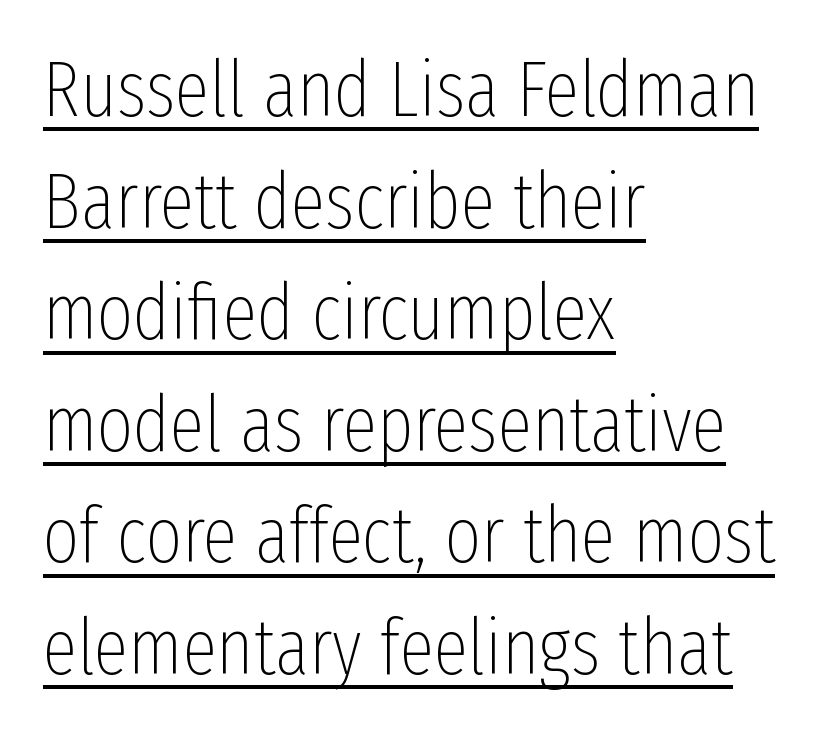
The font sits on the lighter half of the weight spectrum, regular included. Is there any slant? The stems are plumb. This sample keeps an unexceptional amount of space between lines. The paragraph has a hard left edge and a soft right edge. The passage shown is typed in a proportional face where columns would drift.
